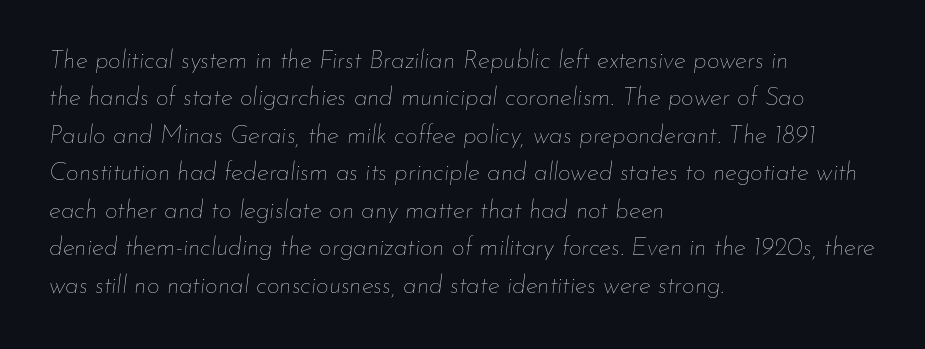
{"italic": "yes", "lean": "right", "slant_degrees": 7, "bold": "no", "underline": "no", "align": "left", "line_spacing": "normal", "line_spacing_ratio": 1.5, "letter_spacing": "normal", "letter_spacing_em": 0.0, "glyph_px": 25}
